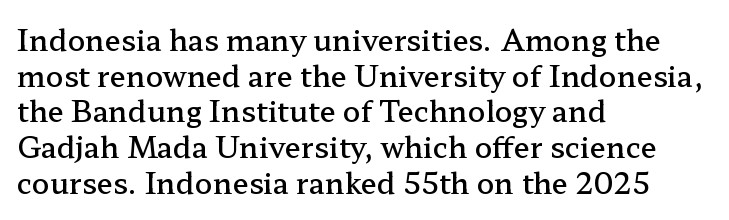
The image shows 29 px semibold, wide serif type, upright; set left-aligned, line spacing 1.23x, normal letter spacing, not underlined; low stroke contrast and a medium x-height.
